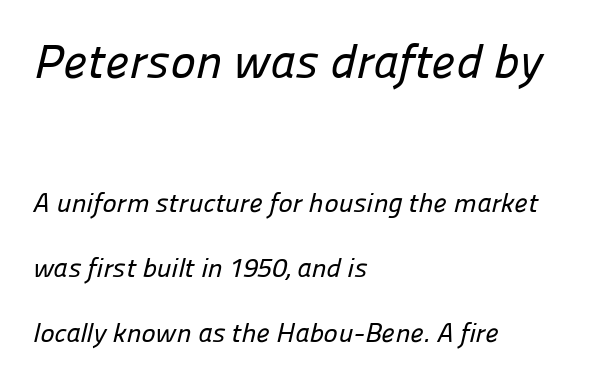
Compared with a centered layout, this one pins lines to the left instead. The letterforms sit shoulder to shoulder at normal distance. The typeface chosen for these lines omits serifs. The letters advance in unequal steps, a hallmark of proportional type. Airy leading. Does the bottom block carry the larger type? No, the top block does.
